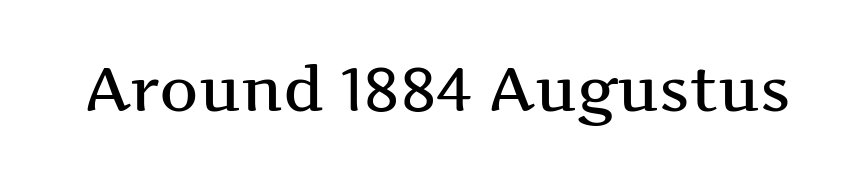
The rendering shows small feet on the letterforms — a serif design. Unmarked baselines from the first word to the last. No italicization has been applied; the sample stays upright. Do the characters align in a grid? No, the font is proportional. Glyph-to-glyph distance matches everyday printed text.
